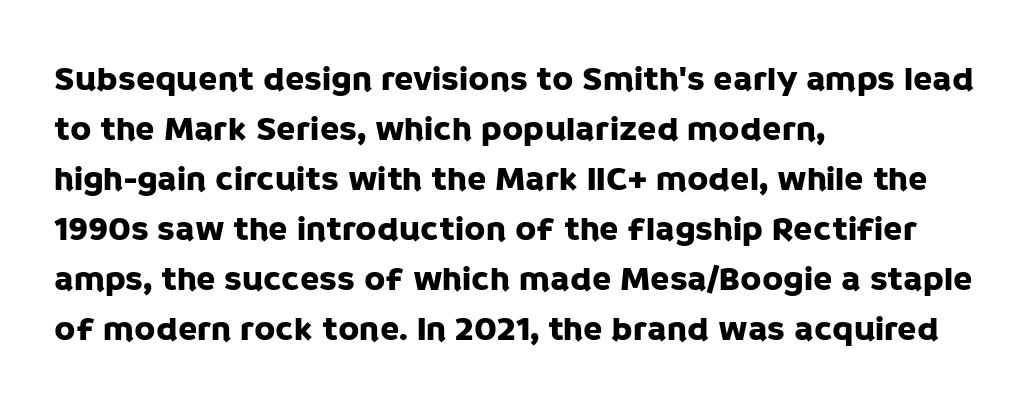
{"serif": "no", "italic": "no", "width": "normal", "stroke_contrast": "low", "x_height": "large", "monospaced": "no", "underline": "no", "align": "left", "line_spacing": "normal", "line_spacing_ratio": 1.43, "letter_spacing": "normal", "letter_spacing_em": 0.0, "glyph_px": 35}
